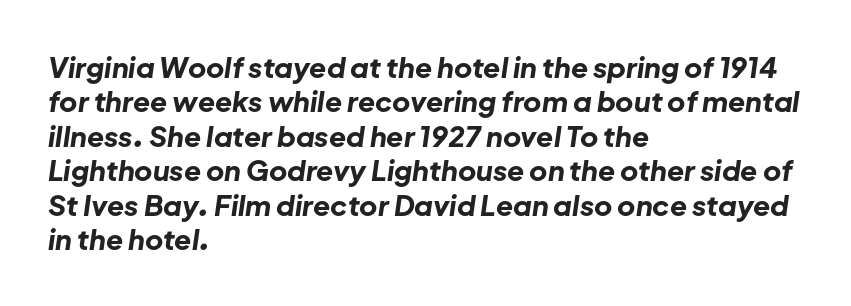
Q: Is the text bold? A: Yes.
Q: Is the text italic (slanted)? A: Yes, it leans right by about 8 degrees.
Q: Is the text underlined? A: No.
Q: How is the paragraph aligned? A: Left-aligned.
Q: Is the spacing between letters normal or unusually wide? A: Normal.
Q: Width (condensed, normal, or wide)? A: Normal.
Q: Stroke contrast? A: Low.
Q: x-height? A: Medium.
Q: Monospaced? A: No.
